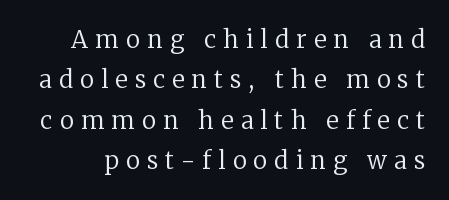
Q: Is the text bold? A: No.
Q: Is the text italic (slanted)? A: No, it is upright.
Q: Is the text underlined? A: No.
Q: Is the spacing between letters normal or unusually wide? A: Unusually wide.
Q: Is the spacing between lines tight, normal or loose? A: Normal.
